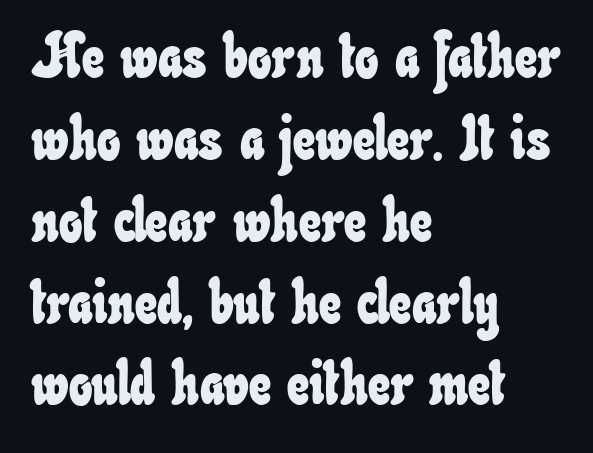
Q: Is the text underlined? A: No.
Q: How is the paragraph aligned? A: Left-aligned.
Q: Is the spacing between letters normal or unusually wide? A: Normal.
Q: Is the spacing between lines tight, normal or loose? A: Normal.
Q: Width (condensed, normal, or wide)? A: Condensed.
Q: Stroke contrast? A: Low.
Q: x-height? A: Small.
Q: Monospaced? A: No.
